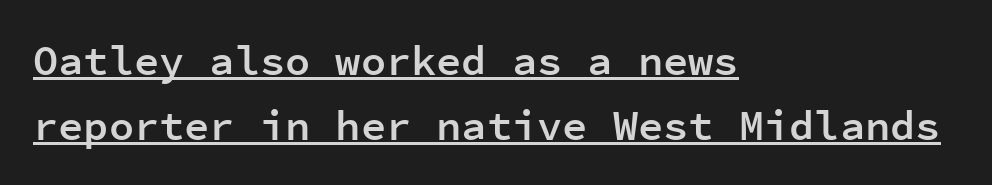
Q: Is the text bold? A: Semi-bold.
Q: Is the text italic (slanted)? A: No, it is upright.
Q: Is the typeface a serif or a sans-serif typeface? A: Sans-serif.
Q: Is the text underlined? A: Yes.
Q: How is the paragraph aligned? A: Left-aligned.
Q: Is the spacing between letters normal or unusually wide? A: Normal.
Q: Is the spacing between lines tight, normal or loose? A: Normal.
Q: Width (condensed, normal, or wide)? A: Normal.
Q: Stroke contrast? A: Low.
Q: x-height? A: Medium.
Q: Monospaced? A: Yes.
